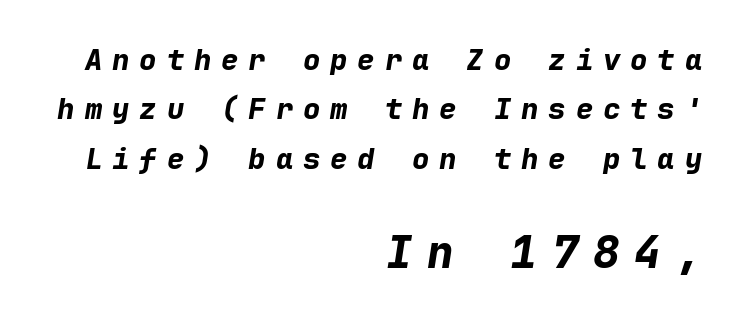
{"italic": "yes", "lean": "right", "slant_degrees": 9, "bold": "yes", "weight": "bold", "width": "normal", "stroke_contrast": "low", "x_height": "medium", "monospaced": "yes", "underline": "no", "align": "right", "line_spacing": "normal", "line_spacing_ratio": 1.7, "letter_spacing": "wide", "letter_spacing_em": 0.34, "larger_block": "second", "size_ratio": 1.52, "glyph_px": 44}
